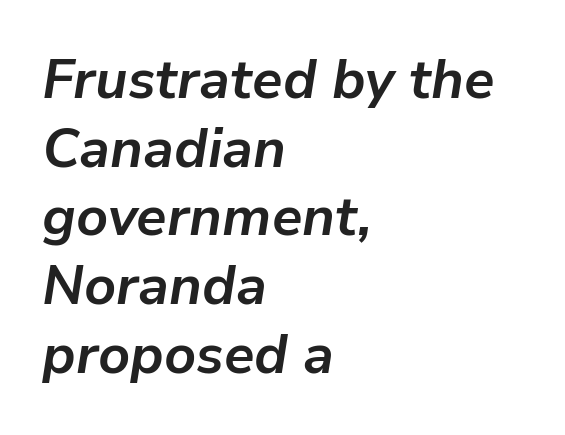
In CSS terms this would be text-align: left. Each new line begins a customary step beneath the previous one. Clear beneath every line of the passage. Spacing verdict: proportional, widths tailored to each character. Slanted lettering throughout.
